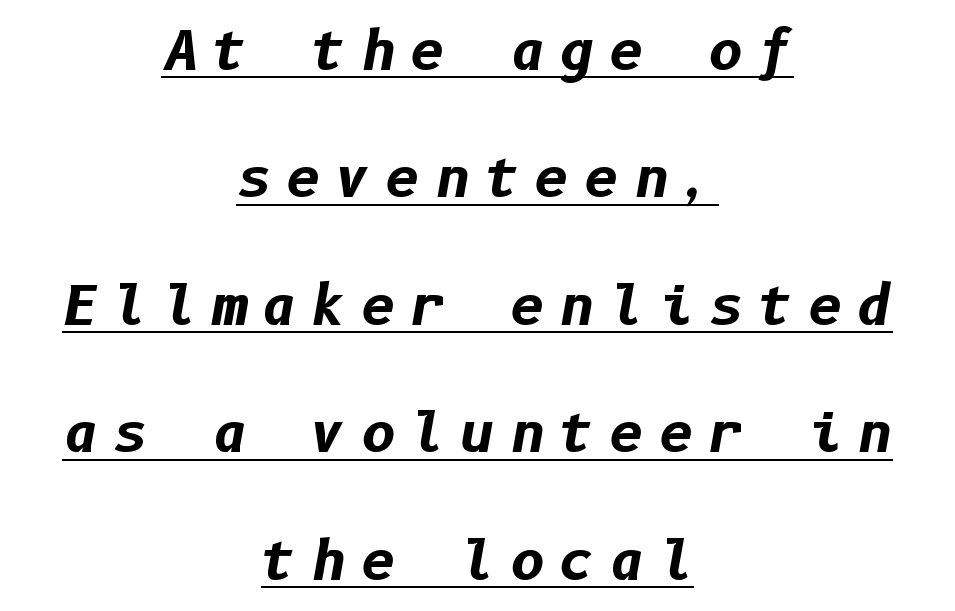
Q: Is the text bold? A: Yes.
Q: Is the text italic (slanted)? A: Yes, it leans right by about 10 degrees.
Q: Is the text underlined? A: Yes.
Q: How is the paragraph aligned? A: Centered.
Q: Is the spacing between letters normal or unusually wide? A: Unusually wide.
Q: Is the spacing between lines tight, normal or loose? A: Loose.
Q: Width (condensed, normal, or wide)? A: Normal.
Q: Stroke contrast? A: Low.
Q: x-height? A: Medium.
